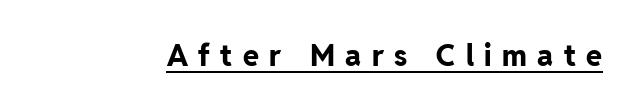
Q: Is the text bold? A: Yes.
Q: Is the text italic (slanted)? A: No, it is upright.
Q: Is the typeface a serif or a sans-serif typeface? A: Sans-serif.
Q: Is the text underlined? A: Yes.
Q: Is the spacing between letters normal or unusually wide? A: Unusually wide.
Q: Width (condensed, normal, or wide)? A: Normal.
Q: Stroke contrast? A: Low.
Q: x-height? A: Medium.
Q: Monospaced? A: No.
